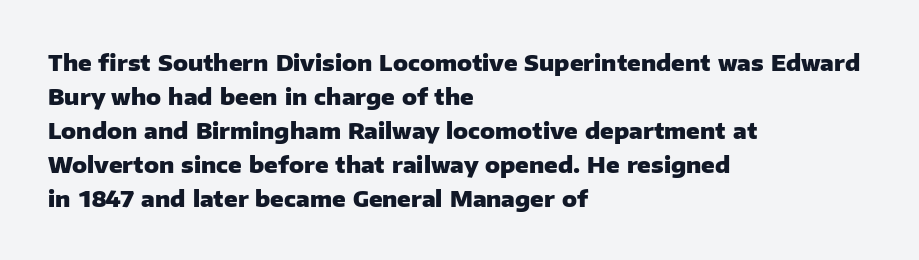
Q: Is the text bold? A: Yes.
Q: Is the text italic (slanted)? A: No, it is upright.
Q: Is the text underlined? A: No.
Q: How is the paragraph aligned? A: Left-aligned.
Q: Is the spacing between letters normal or unusually wide? A: Normal.
Q: Is the spacing between lines tight, normal or loose? A: Normal.
